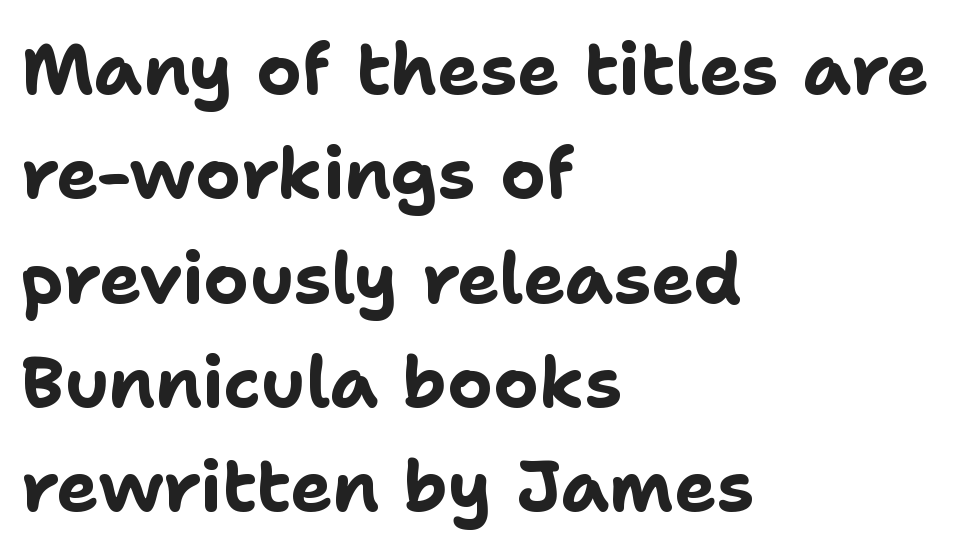
Q: Is the text bold? A: Yes.
Q: Is the text italic (slanted)? A: No, it is upright.
Q: Is the typeface a serif or a sans-serif typeface? A: Sans-serif.
Q: Is the text underlined? A: No.
Q: How is the paragraph aligned? A: Left-aligned.
Q: Is the spacing between letters normal or unusually wide? A: Normal.
Q: Is the spacing between lines tight, normal or loose? A: Normal.
Q: Width (condensed, normal, or wide)? A: Normal.
Q: Stroke contrast? A: Low.
Q: x-height? A: Medium.
Q: Monospaced? A: No.
